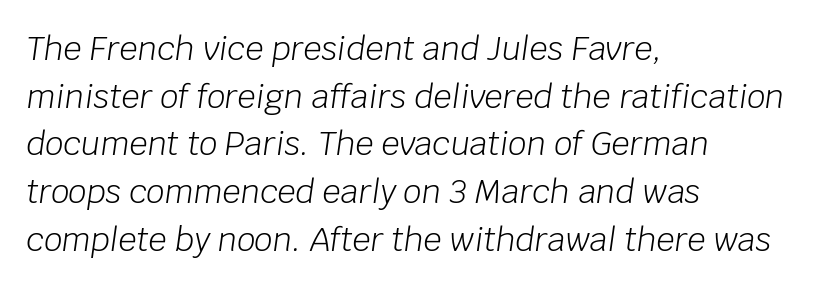
Q: Is the text bold? A: No.
Q: Is the text italic (slanted)? A: Yes, it leans right by about 8 degrees.
Q: Is the text underlined? A: No.
Q: How is the paragraph aligned? A: Left-aligned.
Q: Is the spacing between letters normal or unusually wide? A: Normal.
Q: Is the spacing between lines tight, normal or loose? A: Normal.
Q: Width (condensed, normal, or wide)? A: Normal.
Q: Stroke contrast? A: Low.
Q: x-height? A: Large.
Q: Monospaced? A: No.
